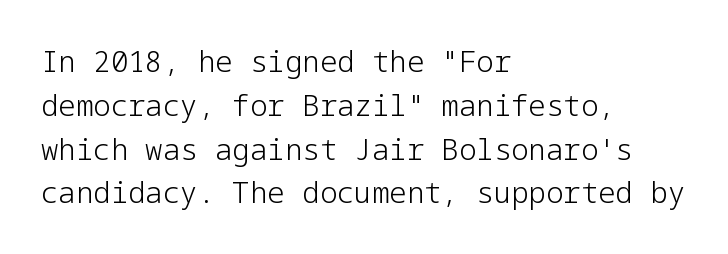
Here the glyphs are tracked normally, forming tight word shapes. The lines in this sample share a left origin and differ only in where they stop. Nobody drew a line under any word here. Stems here are at most as thick as an everyday book face. The text was rendered using a sans face with plain stroke endings.
